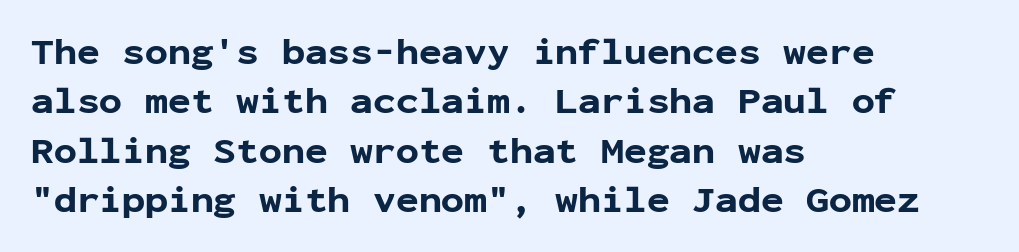
This is the regular roman posture of the typeface. Standard letterfit; no display-style spreading of the glyphs. One glance says typical: line gaps are just what's usual. Leftover space on each line is placed entirely after the last word. The glyphs in this specimen are sans serif.
